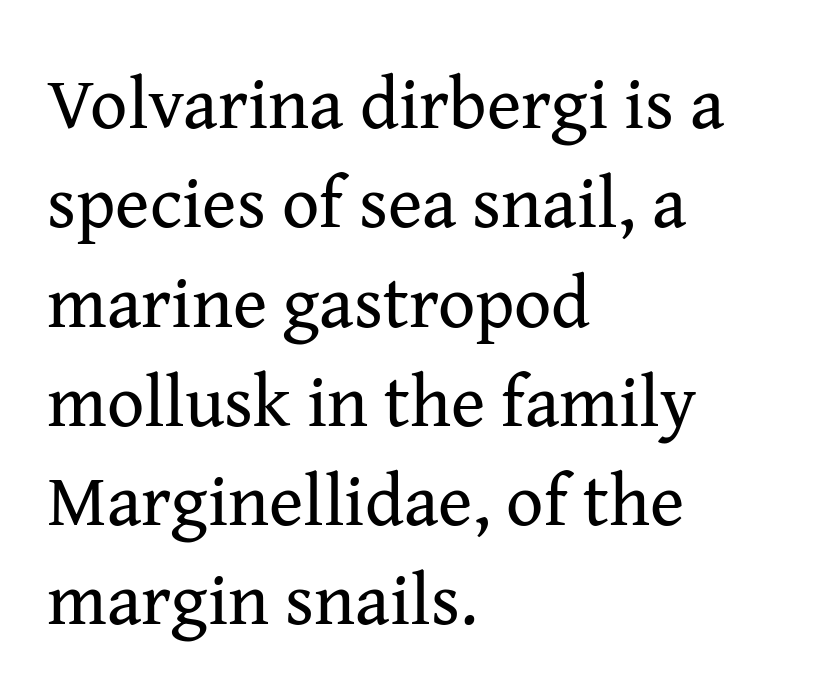
{"serif": "yes", "italic": "no", "bold": "no", "weight": "regular", "width": "normal", "stroke_contrast": "medium", "x_height": "medium", "monospaced": "no", "underline": "no", "align": "left", "line_spacing": "normal", "line_spacing_ratio": 1.36, "letter_spacing": "normal", "letter_spacing_em": 0.0, "glyph_px": 73}
